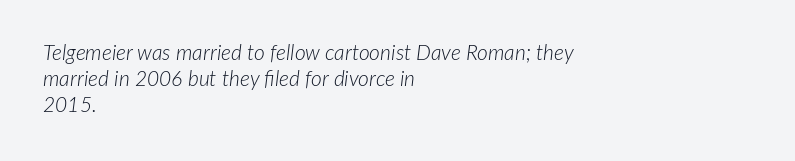
The image shows 21 px text type, italic (leaning right); set left-aligned, line spacing 1.24x, normal letter spacing, not underlined.
